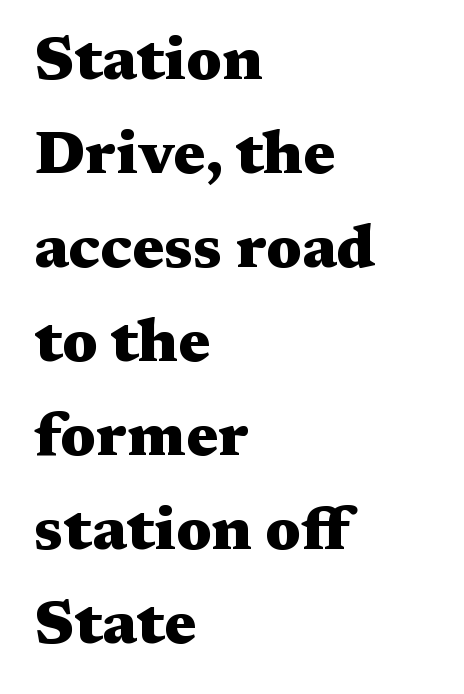
{"serif": "yes", "italic": "no", "bold": "yes", "weight": "heavy", "width": "wide", "stroke_contrast": "medium", "x_height": "medium", "monospaced": "no", "underline": "no", "align": "left", "line_spacing": "normal", "line_spacing_ratio": 1.54, "letter_spacing": "normal", "letter_spacing_em": 0.0, "glyph_px": 61}
